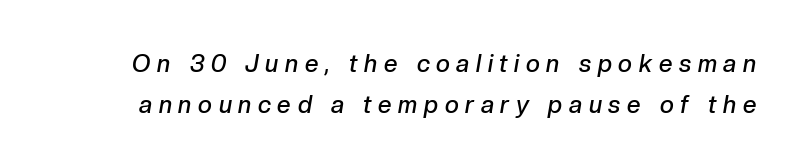
{"italic": "yes", "lean": "right", "slant_degrees": 10, "bold": "semi", "underline": "no", "line_spacing": "normal", "line_spacing_ratio": 1.69, "letter_spacing": "wide", "letter_spacing_em": 0.28, "glyph_px": 24}
